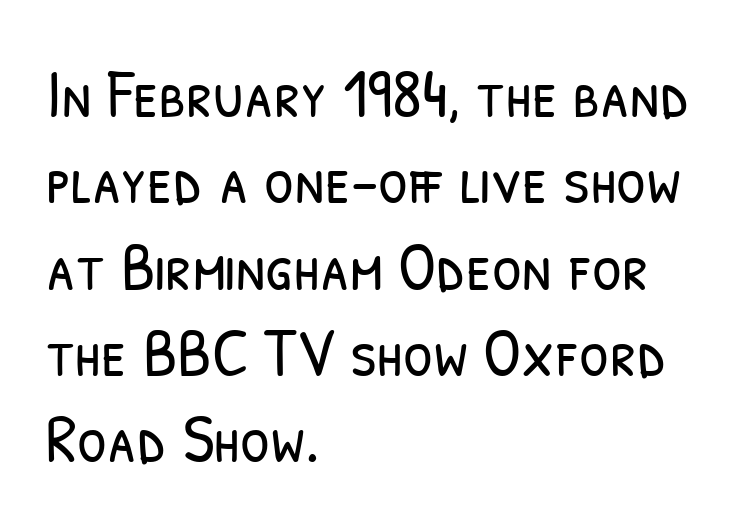
The image shows 68 px light, condensed sans-serif type; set left-aligned, normal line spacing (1.27x), normal letter spacing, not underlined; low stroke contrast and a medium x-height.
